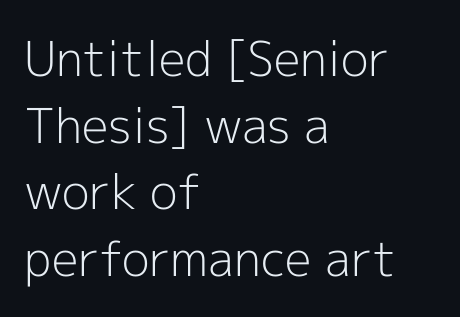
No chunkiness to these letters — they're not bold. Is there much room between lines? A standard amount, neither cramped nor airy. Casual observation: everything's shoved over to the left. Characters follow at the spacing the type designer built in. The font's upright variant was chosen for this text.
